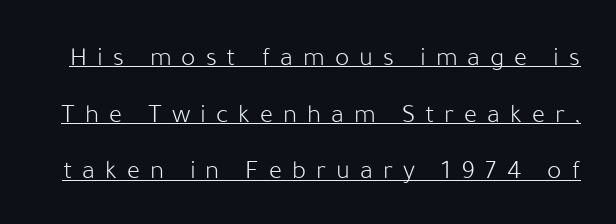
{"italic": "no", "bold": "no", "underline": "yes", "line_spacing": "loose", "line_spacing_ratio": 2.1, "letter_spacing": "wide", "letter_spacing_em": 0.37, "glyph_px": 27}
